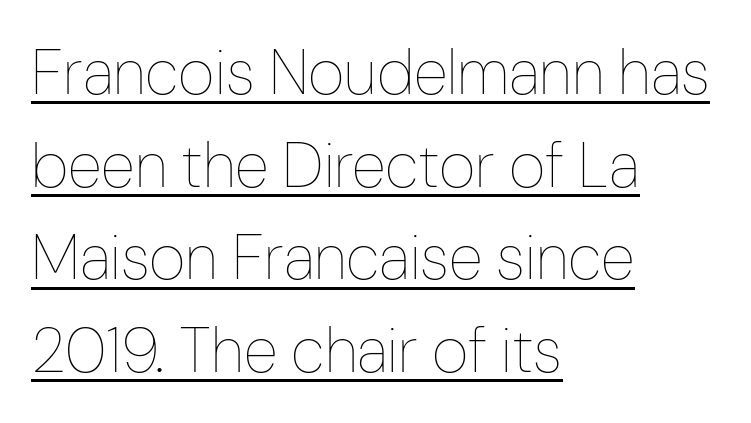
The image shows 63 px thin, condensed type, upright; set left-aligned, normal line spacing (1.47x), normal letter spacing, underlined; low stroke contrast and a medium x-height.
